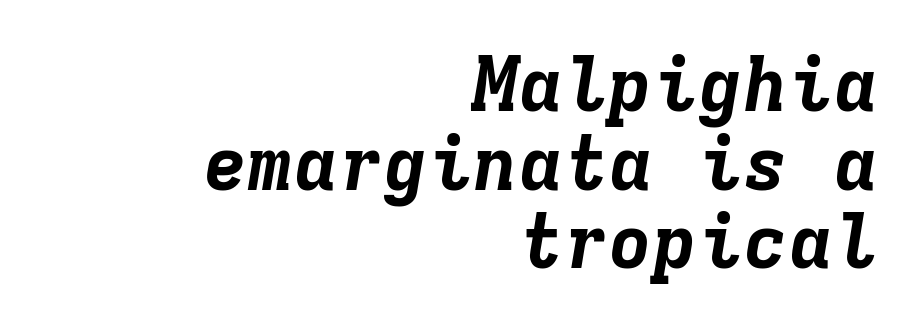
The image shows 75 px bold type, italic (leaning right), monospaced; set right-aligned, tight line spacing (1.05x), normal letter spacing, not underlined; low stroke contrast and a medium x-height.
